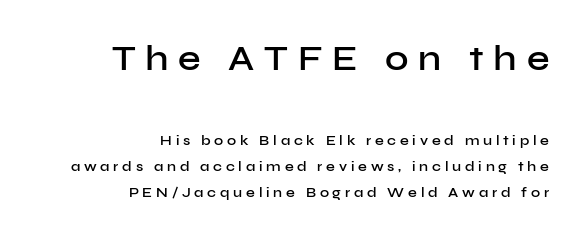
Q: Is the text bold? A: Semi-bold.
Q: Is the text italic (slanted)? A: No, it is upright.
Q: Is the typeface a serif or a sans-serif typeface? A: Sans-serif.
Q: Is the text underlined? A: No.
Q: How is the paragraph aligned? A: Right-aligned.
Q: Is the spacing between letters normal or unusually wide? A: Unusually wide.
Q: Which block of text is set in a larger size, the first (top) or the second (bottom)? A: The first (top) one.
Q: Width (condensed, normal, or wide)? A: Normal.
Q: Stroke contrast? A: Low.
Q: x-height? A: Medium.
Q: Monospaced? A: No.
